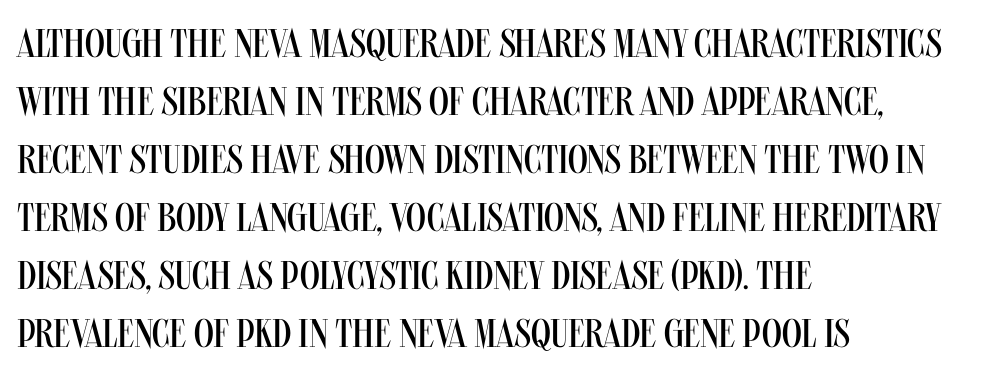
Q: Is the text bold? A: No.
Q: Is the text italic (slanted)? A: No, it is upright.
Q: Is the typeface a serif or a sans-serif typeface? A: Sans-serif.
Q: Is the text underlined? A: No.
Q: How is the paragraph aligned? A: Left-aligned.
Q: Is the spacing between letters normal or unusually wide? A: Normal.
Q: Is the spacing between lines tight, normal or loose? A: Normal.
Q: Width (condensed, normal, or wide)? A: Condensed.
Q: Stroke contrast? A: Medium.
Q: x-height? A: Large.
Q: Monospaced? A: No.
